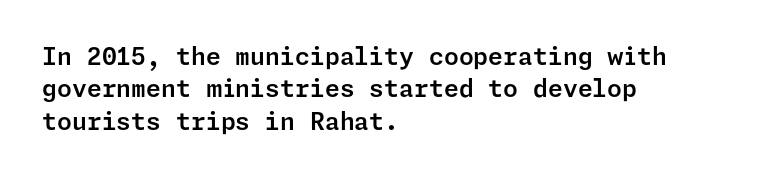
{"italic": "no", "underline": "no", "align": "left", "line_spacing": "normal", "line_spacing_ratio": 1.35, "letter_spacing": "normal", "letter_spacing_em": 0.0, "glyph_px": 24}
